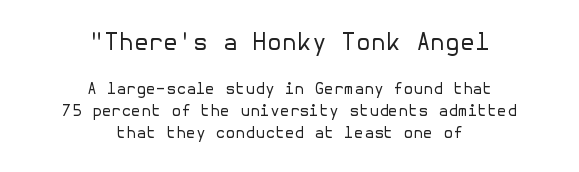
Ordinary non-slanted type is in use. Horizontal alignment here is central, giving a formal, balanced look. Check the space under the baseline: it is left empty. The rendering shrinks the type as you move from the upper chunk to the lower. The type is set solid horizontally, with unmodified tracking. How would I describe the line gaps? Plain and ordinary.
